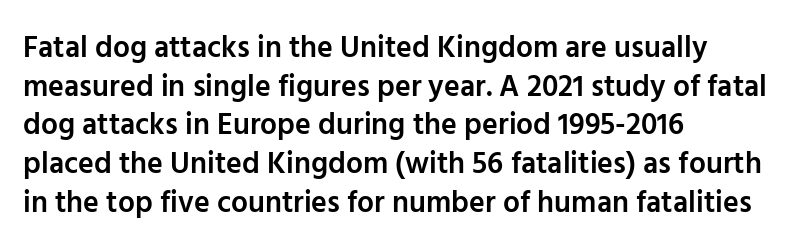
{"serif": "no", "italic": "no", "bold": "semi", "weight": "semibold", "width": "normal", "stroke_contrast": "low", "x_height": "medium", "monospaced": "no", "underline": "no", "align": "left", "line_spacing": "normal", "line_spacing_ratio": 1.29, "letter_spacing": "normal", "letter_spacing_em": 0.0, "glyph_px": 30}
